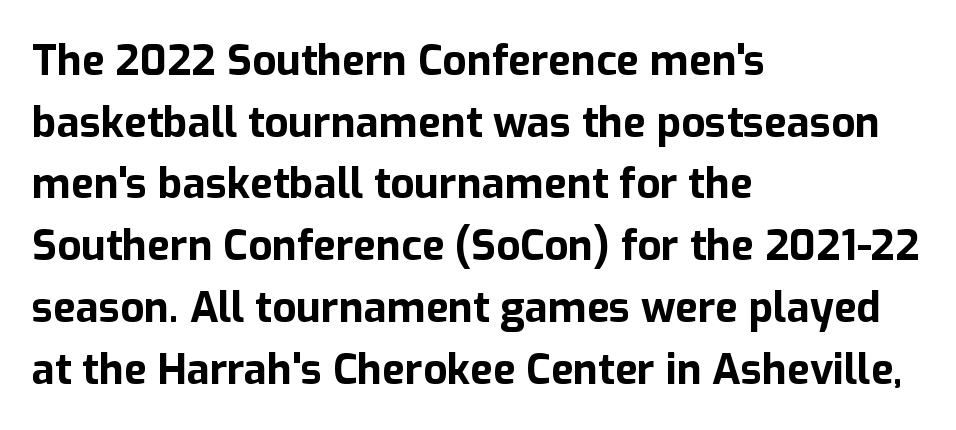
{"serif": "no", "italic": "no", "bold": "yes", "weight": "bold", "width": "normal", "stroke_contrast": "low", "x_height": "medium", "monospaced": "no", "underline": "no", "align": "left", "line_spacing": "normal", "line_spacing_ratio": 1.47, "letter_spacing": "normal", "letter_spacing_em": 0.0, "glyph_px": 42}
